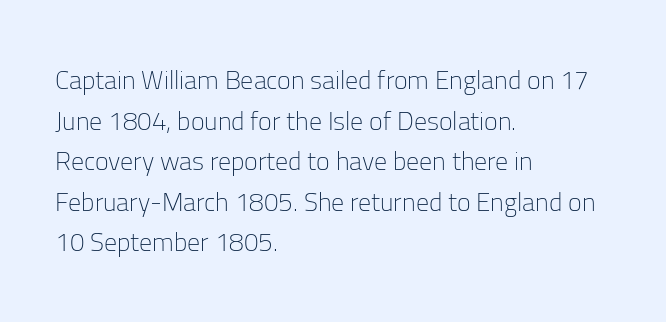
Q: Is the text bold? A: No.
Q: Is the text italic (slanted)? A: No, it is upright.
Q: Is the text underlined? A: No.
Q: How is the paragraph aligned? A: Left-aligned.
Q: Is the spacing between letters normal or unusually wide? A: Normal.
Q: Is the spacing between lines tight, normal or loose? A: Normal.
